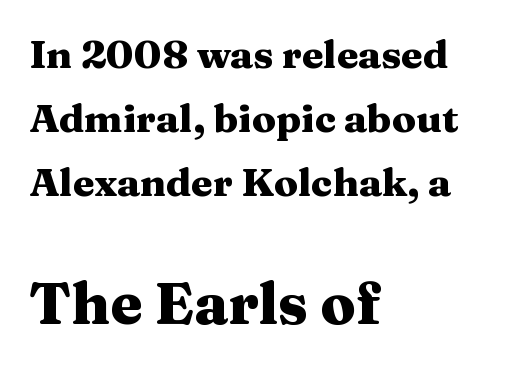
Q: Is the text bold? A: Yes.
Q: Is the text italic (slanted)? A: No, it is upright.
Q: Is the typeface a serif or a sans-serif typeface? A: Serif.
Q: Is the text underlined? A: No.
Q: How is the paragraph aligned? A: Left-aligned.
Q: Is the spacing between letters normal or unusually wide? A: Normal.
Q: Is the spacing between lines tight, normal or loose? A: Normal.
Q: Which block of text is set in a larger size, the first (top) or the second (bottom)? A: The second (bottom) one.
Q: Width (condensed, normal, or wide)? A: Wide.
Q: Stroke contrast? A: Medium.
Q: x-height? A: Medium.
Q: Monospaced? A: No.
